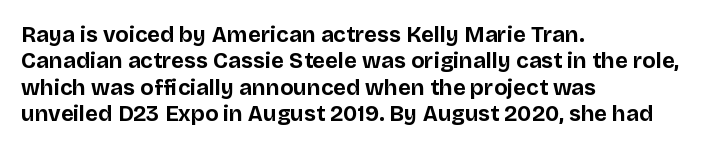
Q: Is the text bold? A: Yes.
Q: Is the text italic (slanted)? A: No, it is upright.
Q: Is the text underlined? A: No.
Q: How is the paragraph aligned? A: Left-aligned.
Q: Is the spacing between letters normal or unusually wide? A: Normal.
